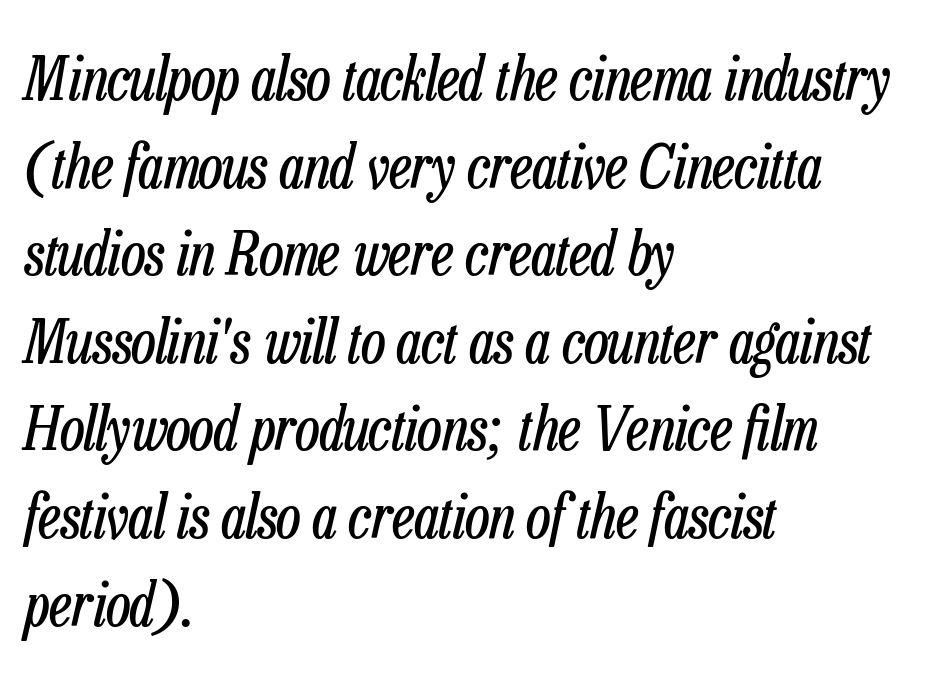
The lines sit at an ordinary, default distance from one another. Notice how the stems are inclined rather than vertical — that's the hallmark of italics. Beneath every word, the page is bare. Vertical stems look standard width or narrower in stroke.
